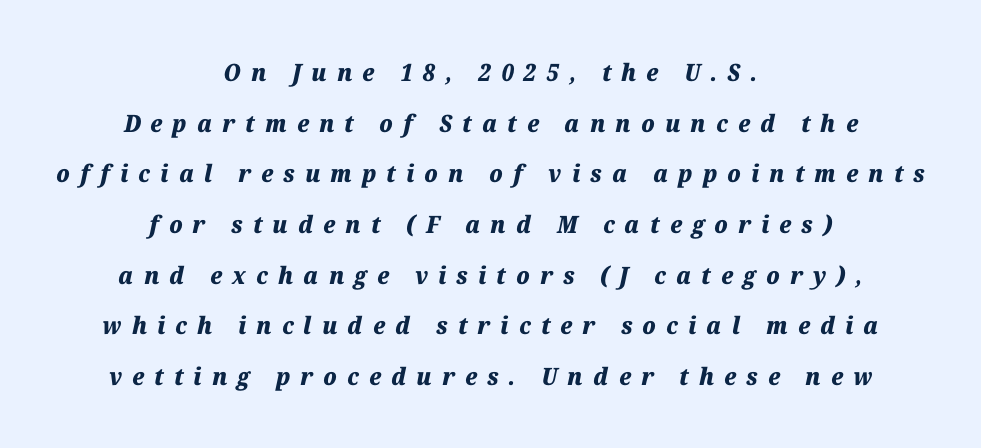
Emphasis by weight is at full strength: bold. How are the letters spaced? Widely, with obvious added tracking. Descender tails drop into unmarked territory. Horizontal bands of white between lines are thick stripes.
